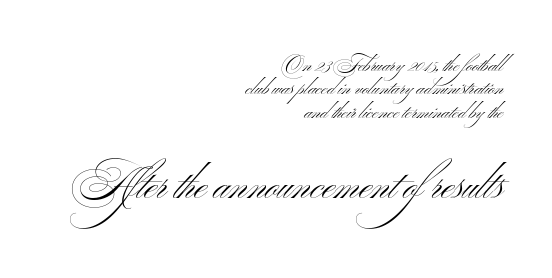
Here the designer chose a conventional face with non-uniform glyph widths. Caption: standard tracking, unaltered. Character size in the trailing block exceeds that of the leading block. Underlining? Definitely not there.
